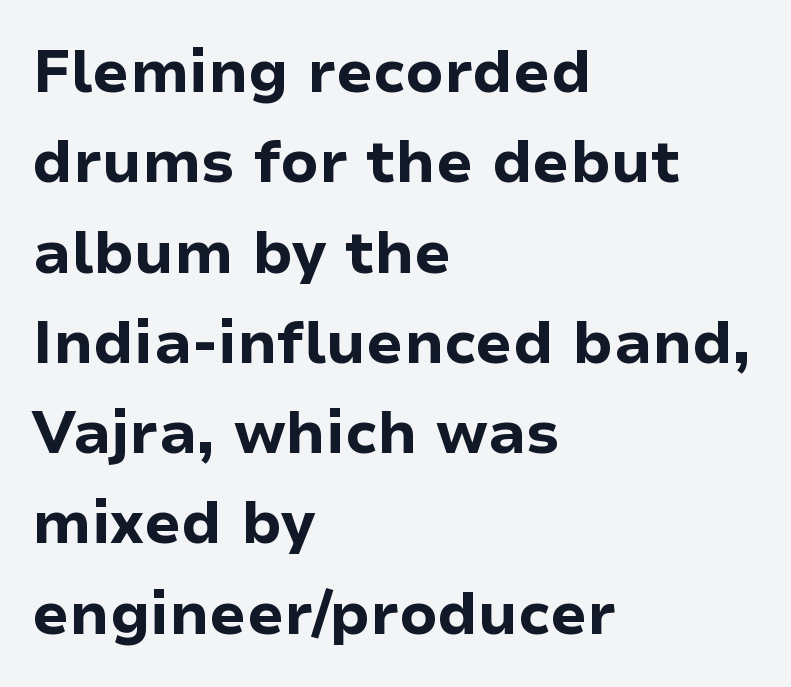
{"serif": "no", "italic": "no", "bold": "yes", "weight": "bold", "width": "normal", "stroke_contrast": "low", "x_height": "medium", "monospaced": "no", "underline": "no", "align": "left", "line_spacing": "normal", "line_spacing_ratio": 1.53, "letter_spacing": "normal", "letter_spacing_em": 0.0, "glyph_px": 59}
